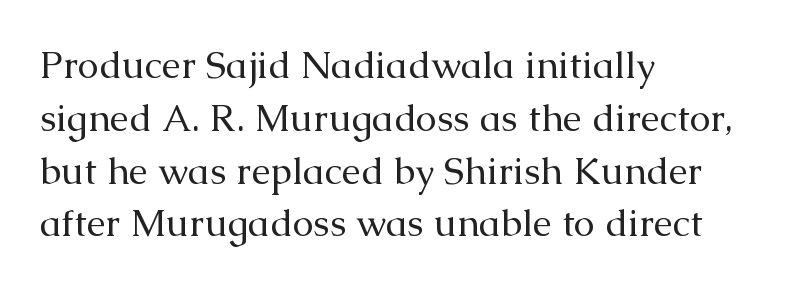
{"serif": "yes", "italic": "no", "bold": "no", "weight": "regular", "width": "normal", "stroke_contrast": "medium", "x_height": "medium", "monospaced": "no", "underline": "no", "align": "left", "line_spacing": "normal", "line_spacing_ratio": 1.39, "letter_spacing": "normal", "letter_spacing_em": 0.0, "glyph_px": 38}
